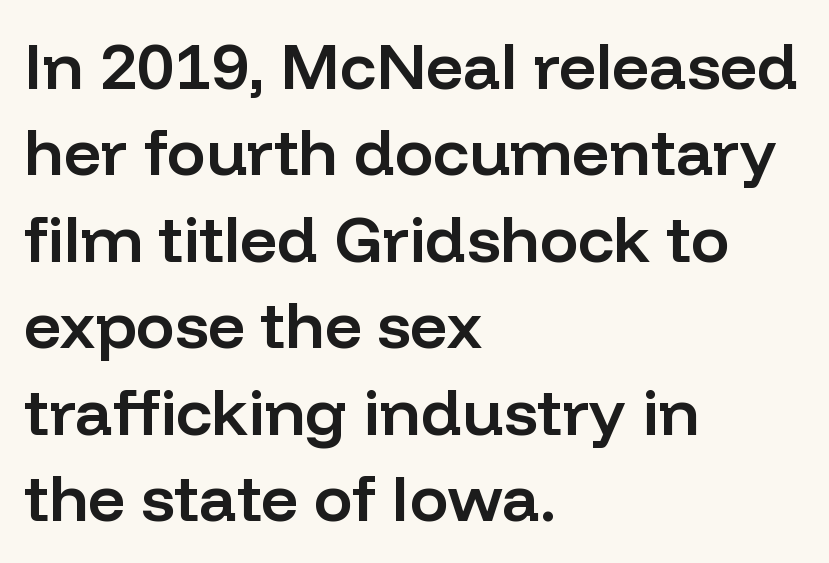
The image shows 65 px semibold sans-serif type, upright; set left-aligned, normal line spacing (1.33x), normal letter spacing, not underlined; low stroke contrast and a medium x-height.
